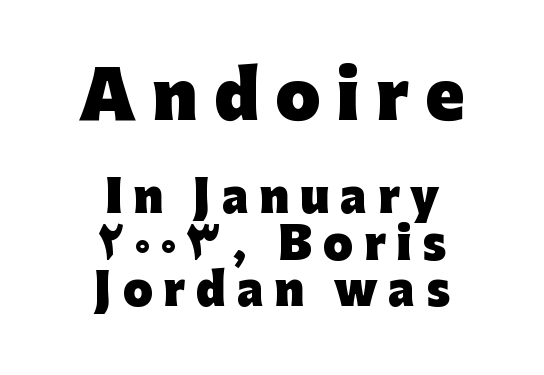
The type family on display is of the sans-serif kind. This sample uses an upright cut, with every glyph sitting square on the baseline. A typesetter would call this leading minimal, almost set solid. One-word summary of the alignment: center. The sample has been set heavy, in full bold.
